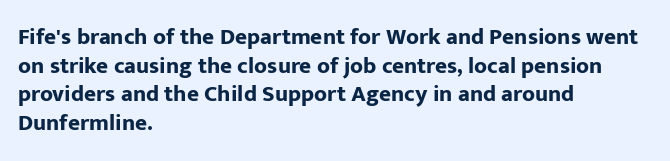
The image shows 23 px bold type, upright; set left-aligned, line spacing 1.24x, normal letter spacing, not underlined.
